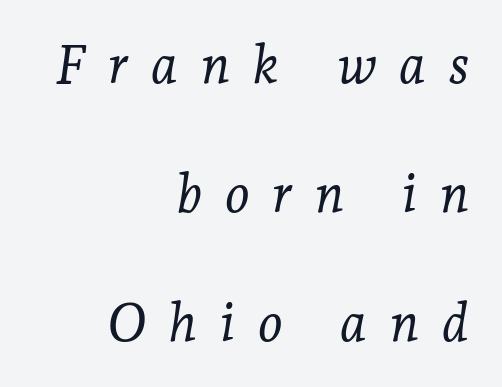
{"serif": "yes", "italic": "yes", "lean": "right", "slant_degrees": 7, "bold": "no", "weight": "light", "width": "normal", "stroke_contrast": "low", "x_height": "medium", "monospaced": "no", "underline": "no", "align": "right", "line_spacing": "loose", "line_spacing_ratio": 2.43, "letter_spacing": "wide", "letter_spacing_em": 0.43, "glyph_px": 53}
